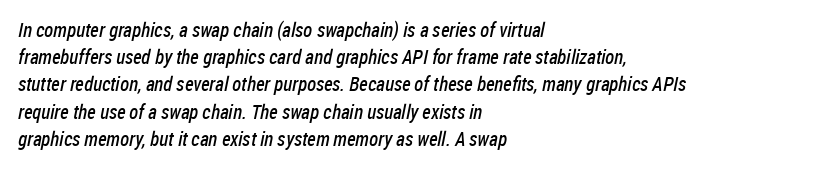
Glyph-to-glyph distance matches everyday printed text. The gap between lines stays unmarked. Vertical stems look standard width or narrower in stroke. The passage shown stacks its lines at a standard gap. The compositor pushed each line to the left boundary.
